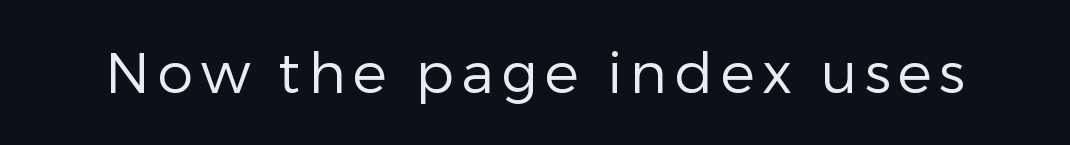
Looks like regular typesetting: each glyph gets only the width it needs. Is the type heavy? It reads as light-to-regular instead. To sum up the face: it is a sans, with no serifs. Tall strokes in this sample are plumb rather than angled. The gap between lines stays unmarked.
